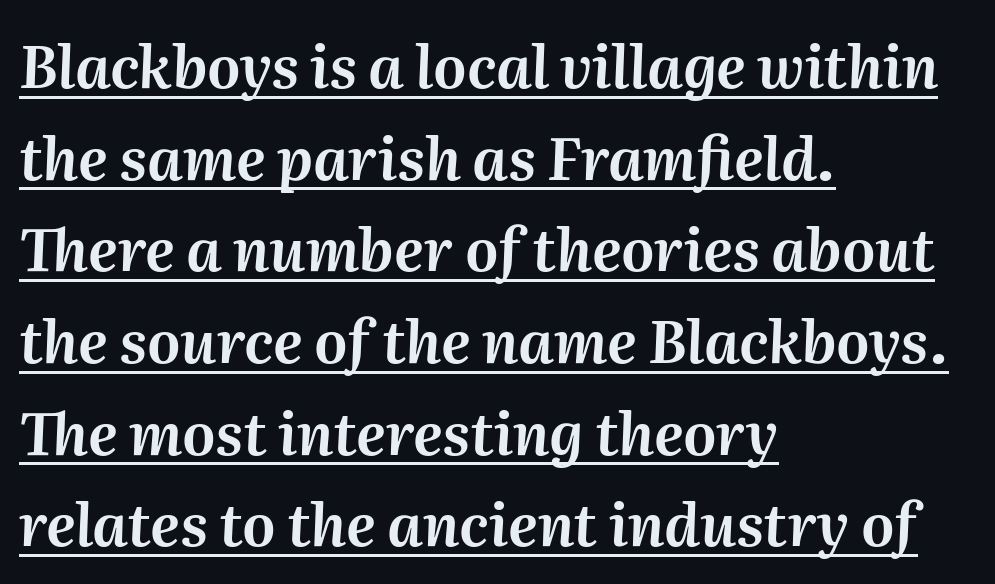
{"italic": "yes", "lean": "right", "slant_degrees": 2, "width": "normal", "stroke_contrast": "medium", "x_height": "medium", "monospaced": "no", "underline": "yes", "align": "left", "line_spacing": "normal", "line_spacing_ratio": 1.58, "letter_spacing": "normal", "letter_spacing_em": 0.0, "glyph_px": 58}
